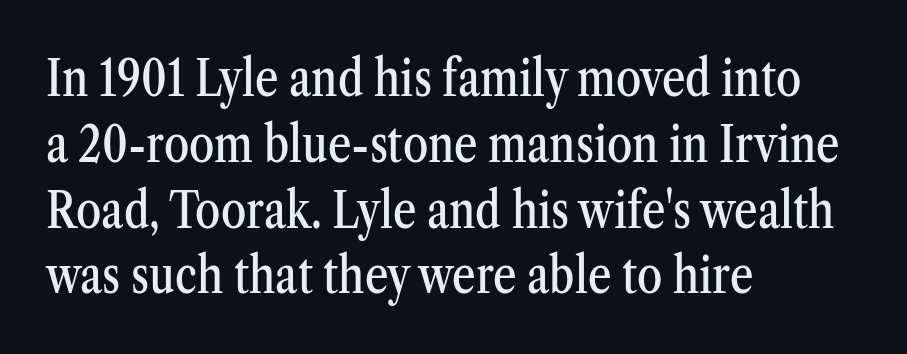
{"serif": "yes", "italic": "no", "width": "condensed", "stroke_contrast": "medium", "x_height": "medium", "monospaced": "no", "underline": "no", "align": "left", "line_spacing": "normal", "line_spacing_ratio": 1.29, "letter_spacing": "normal", "letter_spacing_em": 0.0, "glyph_px": 51}
